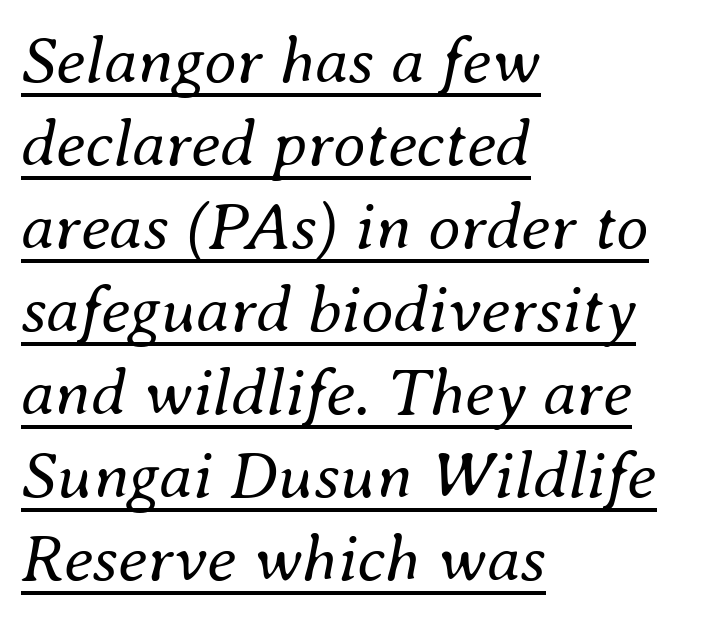
Horizontally, the lines are justified to the leading edge only. Is this a heavy cut? Hardly; it is regular or lighter. Do the characters align in a grid? No, the font is proportional. The letters sit at their default tracking, neither squeezed nor spread. Designer's note — italics engaged.
